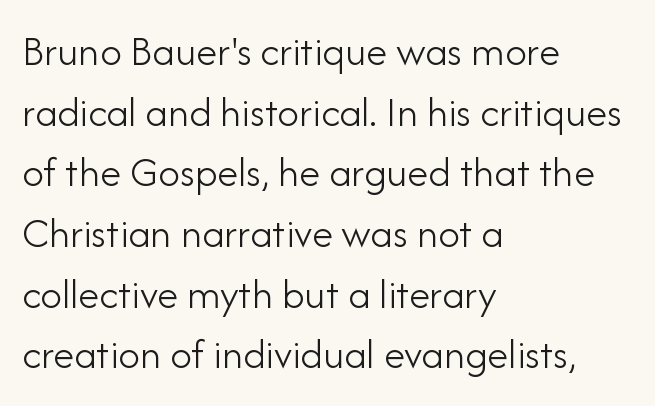
{"serif": "no", "italic": "no", "bold": "no", "weight": "light", "width": "normal", "stroke_contrast": "low", "x_height": "small", "monospaced": "no", "underline": "no", "align": "left", "line_spacing": "normal", "line_spacing_ratio": 1.41, "letter_spacing": "normal", "letter_spacing_em": 0.0, "glyph_px": 43}
